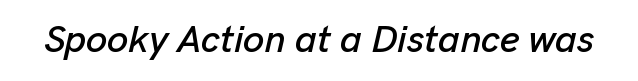
The image shows 38 px text type, italic (leaning right); set normal letter spacing, not underlined; low stroke contrast and a medium x-height.
